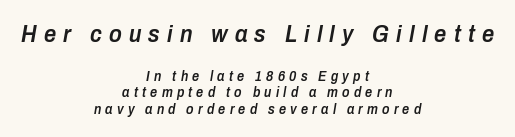
What stands out about the letter spacing? Its width — letters are far apart. Notice how the passage keeps no hard edge, just a central spine. It's the slanting kind of type. The initial chunk of copy outweighs the following chunk in type size. Stems and bowls a touch heavier than normal — semibold.
